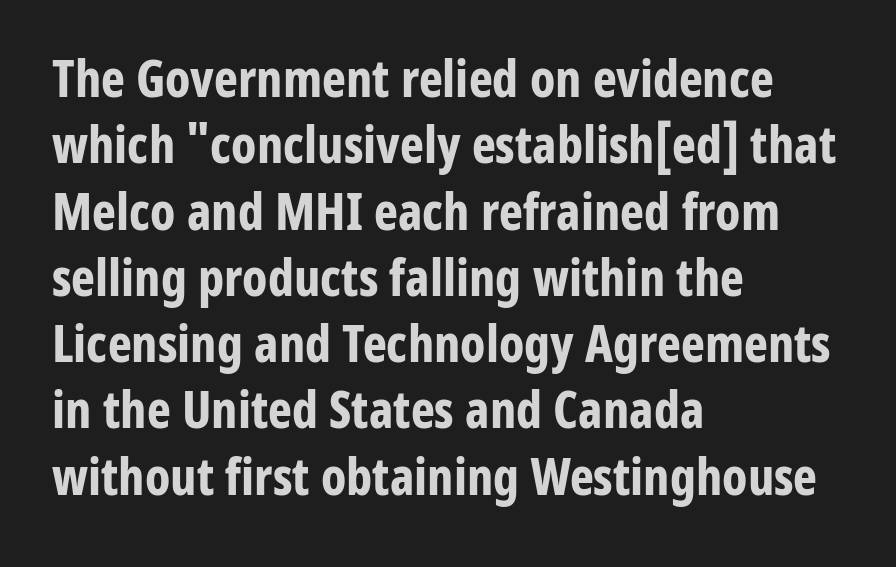
In terms of letterform style, serifs are entirely absent. When letters stand straight like this, we call the style roman or upright. Do the characters align in a grid? No, the font is proportional. Underlining? Definitely not there. Does extra space separate the letters? No, they use regular spacing. This sample is left-justified, so line endings fall wherever the words run out.
